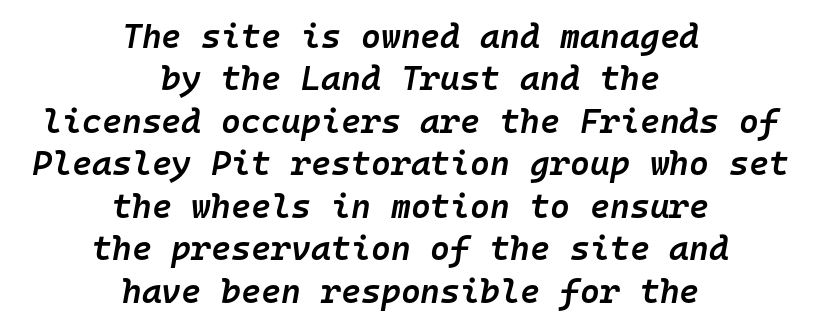
The image shows 34 px semibold type, italic (leaning right), monospaced; set centered, normal line spacing (1.25x), normal letter spacing, not underlined; low stroke contrast and a medium x-height.
